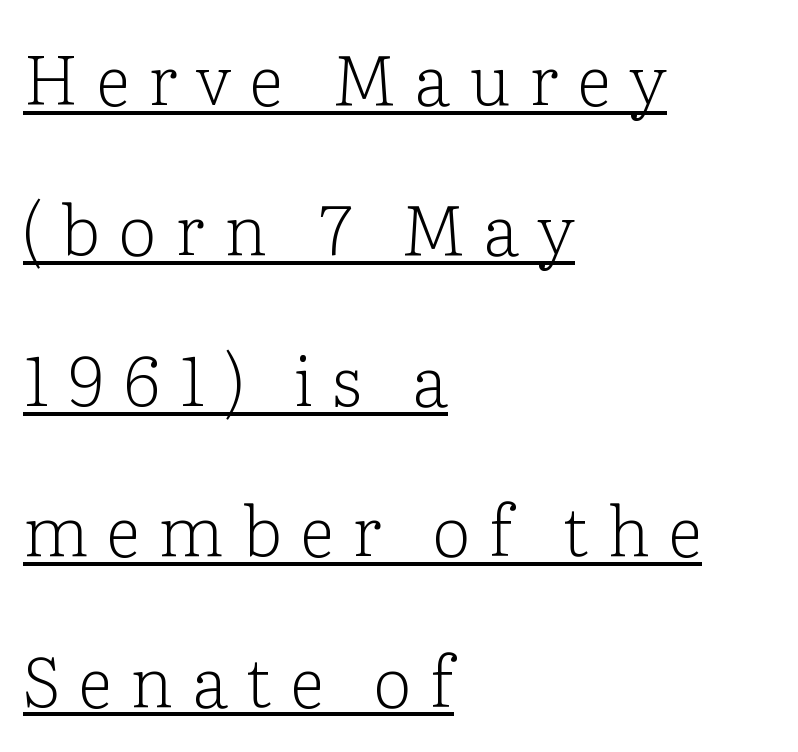
Q: Is the text bold? A: No.
Q: Is the text italic (slanted)? A: No, it is upright.
Q: Is the typeface a serif or a sans-serif typeface? A: Serif.
Q: Is the text underlined? A: Yes.
Q: How is the paragraph aligned? A: Left-aligned.
Q: Is the spacing between letters normal or unusually wide? A: Unusually wide.
Q: Is the spacing between lines tight, normal or loose? A: Loose.
Q: Width (condensed, normal, or wide)? A: Normal.
Q: Stroke contrast? A: Low.
Q: x-height? A: Medium.
Q: Monospaced? A: No.
